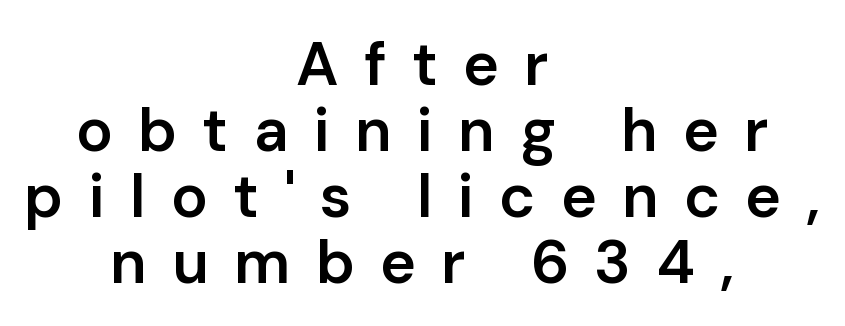
The image shows 61 px semibold sans-serif type, upright; set centered, tight line spacing (1.08x), unusually wide letter spacing (+0.41 em), not underlined; low stroke contrast and a medium x-height.
